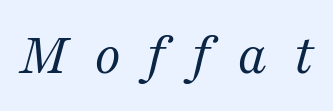
{"serif": "yes", "italic": "yes", "lean": "right", "slant_degrees": 16, "bold": "no", "weight": "regular", "width": "normal", "stroke_contrast": "medium", "x_height": "medium", "monospaced": "no", "underline": "no", "letter_spacing": "wide", "letter_spacing_em": 0.43, "glyph_px": 60}
